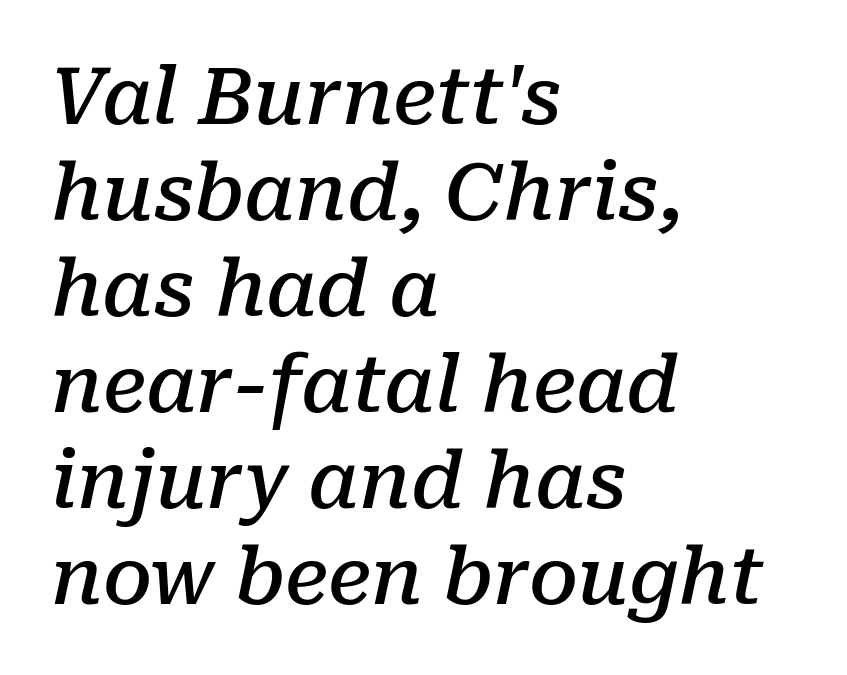
{"serif": "yes", "italic": "yes", "lean": "right", "slant_degrees": 10, "bold": "semi", "weight": "semibold", "width": "normal", "stroke_contrast": "low", "x_height": "medium", "monospaced": "no", "underline": "no", "align": "left", "line_spacing_ratio": 1.23, "letter_spacing": "normal", "letter_spacing_em": 0.0, "glyph_px": 78}
